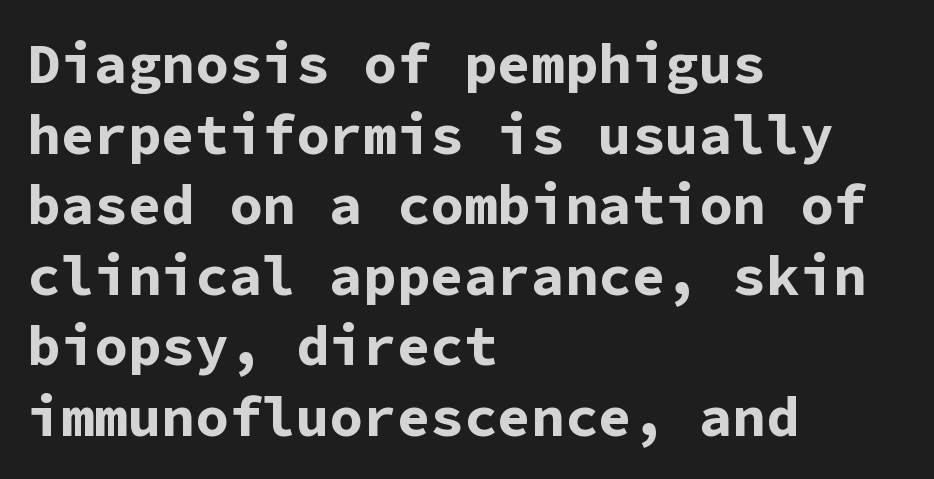
Q: Is the text bold? A: Yes.
Q: Is the text italic (slanted)? A: No, it is upright.
Q: Is the typeface a serif or a sans-serif typeface? A: Sans-serif.
Q: Is the text underlined? A: No.
Q: How is the paragraph aligned? A: Left-aligned.
Q: Is the spacing between letters normal or unusually wide? A: Normal.
Q: Is the spacing between lines tight, normal or loose? A: Normal.
Q: Width (condensed, normal, or wide)? A: Normal.
Q: Stroke contrast? A: Low.
Q: x-height? A: Medium.
Q: Monospaced? A: Yes.
